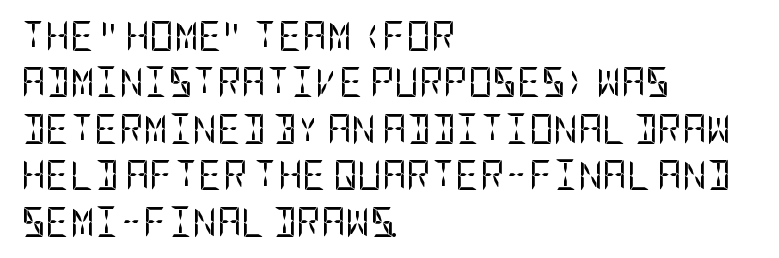
Q: Is the text bold? A: No.
Q: Is the text italic (slanted)? A: No, it is upright.
Q: Is the typeface a serif or a sans-serif typeface? A: Sans-serif.
Q: Is the text underlined? A: No.
Q: How is the paragraph aligned? A: Left-aligned.
Q: Is the spacing between letters normal or unusually wide? A: Normal.
Q: Is the spacing between lines tight, normal or loose? A: Normal.
Q: Width (condensed, normal, or wide)? A: Condensed.
Q: Stroke contrast? A: Low.
Q: x-height? A: Large.
